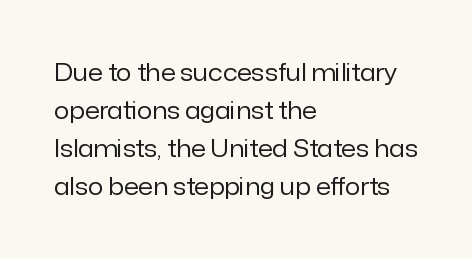
Q: Is the text bold? A: No.
Q: Is the text italic (slanted)? A: No, it is upright.
Q: Is the text underlined? A: No.
Q: How is the paragraph aligned? A: Left-aligned.
Q: Is the spacing between letters normal or unusually wide? A: Normal.
Q: Is the spacing between lines tight, normal or loose? A: Normal.
